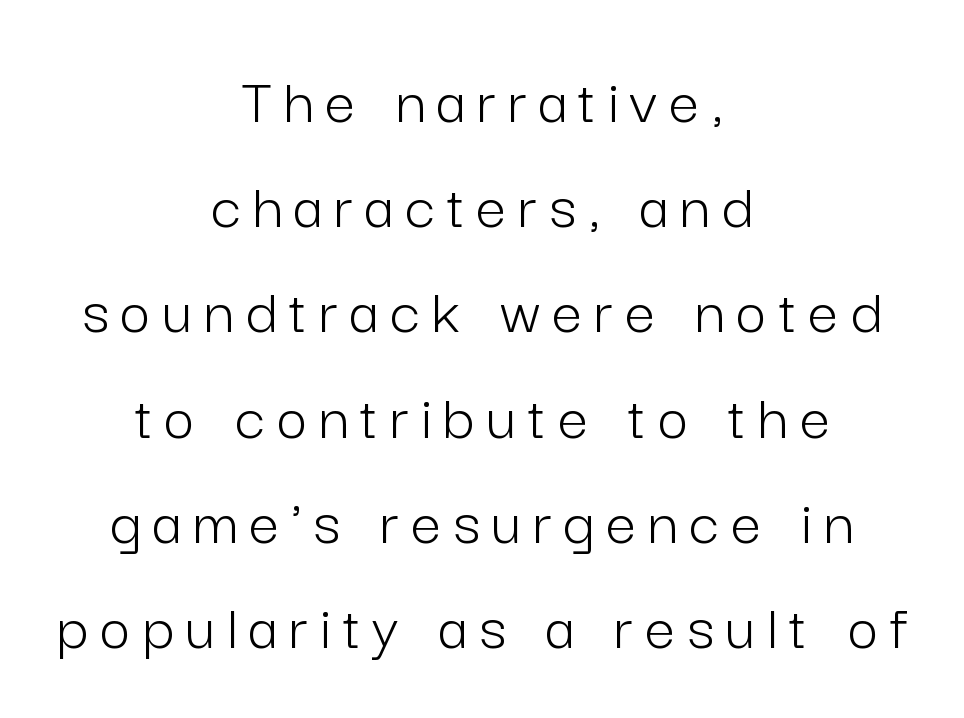
The image shows 67 px light sans-serif type, upright; set centered, normal line spacing (1.57x), not underlined; low stroke contrast and a medium x-height.
